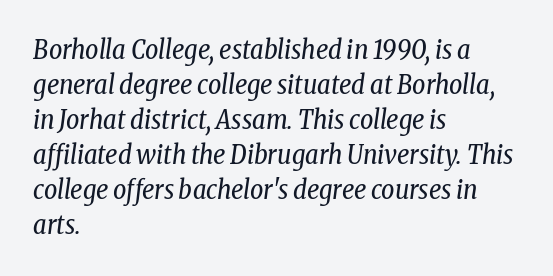
{"italic": "yes", "lean": "right", "slant_degrees": 8, "bold": "no", "underline": "no", "align": "left", "line_spacing": "normal", "line_spacing_ratio": 1.35, "letter_spacing": "normal", "letter_spacing_em": 0.0, "glyph_px": 26}
